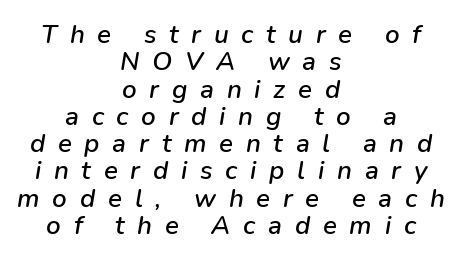
{"italic": "yes", "lean": "right", "slant_degrees": 9, "underline": "no", "align": "center", "line_spacing": "tight", "line_spacing_ratio": 1.05, "letter_spacing": "wide", "letter_spacing_em": 0.49, "glyph_px": 26}
